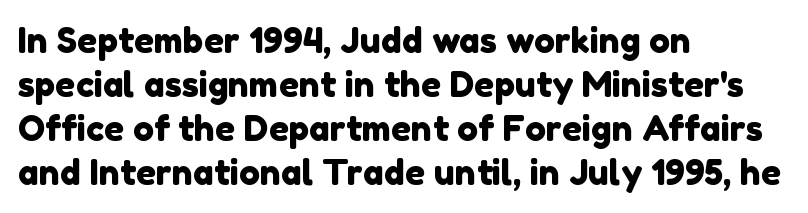
{"serif": "no", "width": "normal", "stroke_contrast": "low", "x_height": "medium", "monospaced": "no", "underline": "no", "align": "left", "line_spacing": "normal", "line_spacing_ratio": 1.26, "letter_spacing": "normal", "letter_spacing_em": 0.0, "glyph_px": 35}
